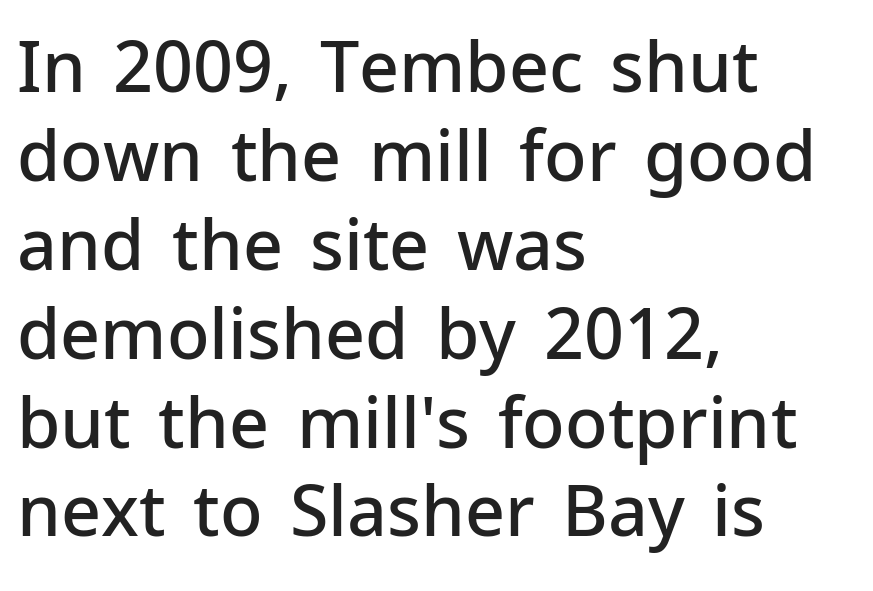
The image shows 70 px semibold sans-serif type, upright; set left-aligned, normal line spacing (1.27x), normal letter spacing, not underlined; low stroke contrast and a medium x-height.
